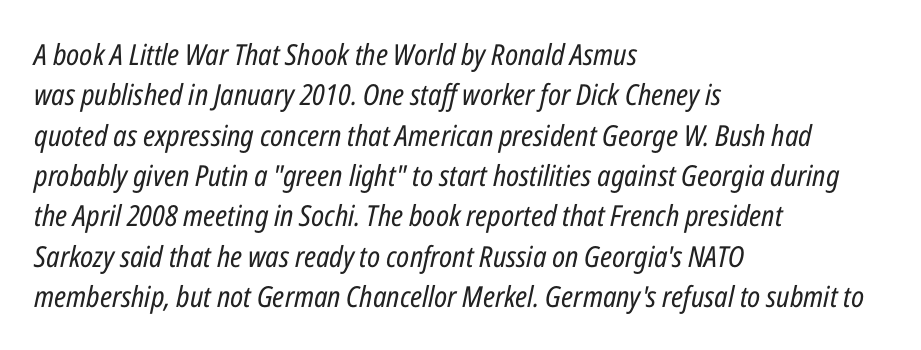
The image shows 29 px regular-weight, condensed type, italic (leaning right); set left-aligned, normal line spacing (1.39x), normal letter spacing, not underlined; low stroke contrast and a medium x-height.
